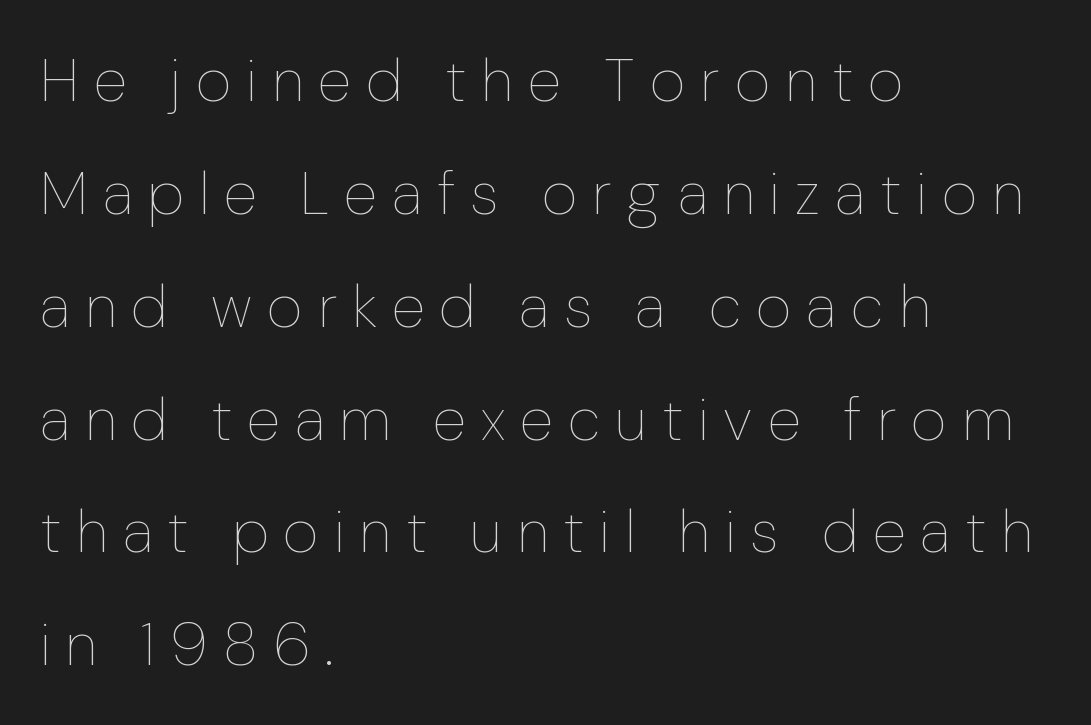
Each line starts at the same left margin while the right side varies. Here the glyphs are tracked loosely, breaking word shapes into spaced letters. Think of a printed novel: that variable character pitch is what you see here. Only glyphs here, with clear space below each row.
